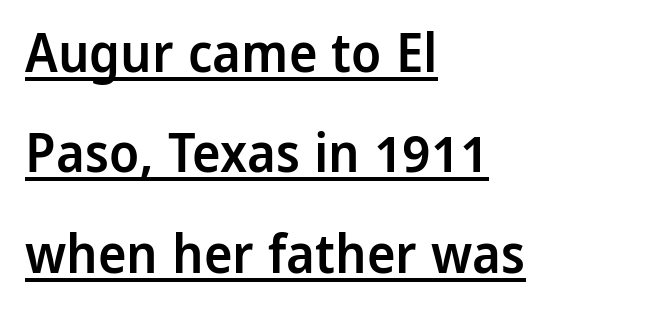
Nope, not italic — everything's standing straight. Observe the ordinary spacing: letters are neighbours, not strangers. This is sans-serif lettering, the kind often seen on screens and signage. These lines stack with their left ends in a neat column. Do the characters align in a grid? No, the font is proportional.
